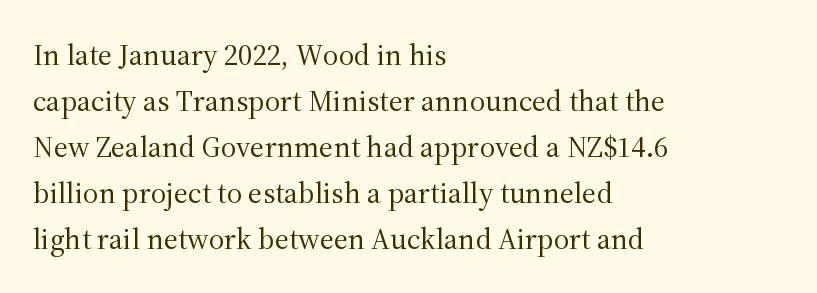
Q: Is the text bold? A: No.
Q: Is the text italic (slanted)? A: No, it is upright.
Q: Is the typeface a serif or a sans-serif typeface? A: Serif.
Q: Is the text underlined? A: No.
Q: How is the paragraph aligned? A: Left-aligned.
Q: Is the spacing between letters normal or unusually wide? A: Normal.
Q: Is the spacing between lines tight, normal or loose? A: Normal.
Q: Width (condensed, normal, or wide)? A: Normal.
Q: Stroke contrast? A: Medium.
Q: x-height? A: Medium.
Q: Monospaced? A: No.
